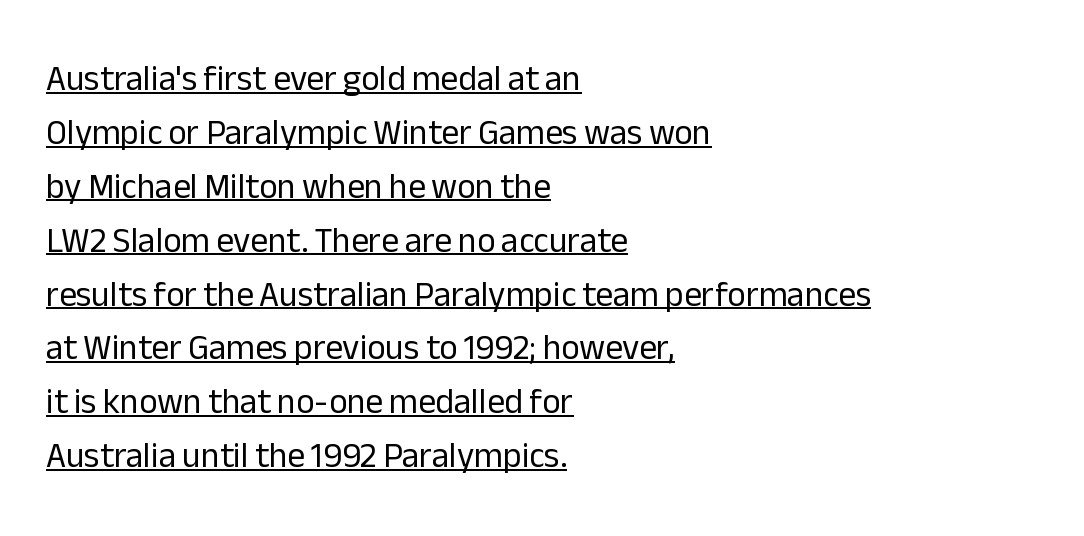
The image shows 35 px regular-weight sans-serif type, upright; set left-aligned, normal line spacing (1.54x), normal letter spacing, underlined; low stroke contrast and a medium x-height.
